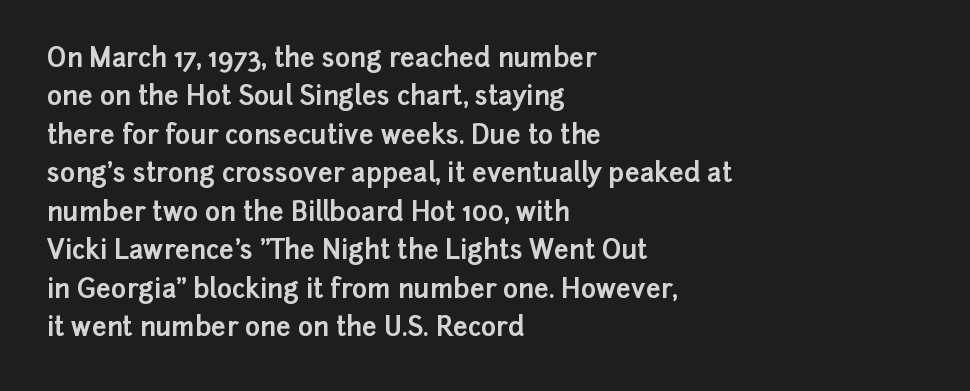
Q: Is the text bold? A: Yes.
Q: Is the text italic (slanted)? A: No, it is upright.
Q: Is the text underlined? A: No.
Q: How is the paragraph aligned? A: Left-aligned.
Q: Is the spacing between letters normal or unusually wide? A: Normal.
Q: Is the spacing between lines tight, normal or loose? A: Normal.
